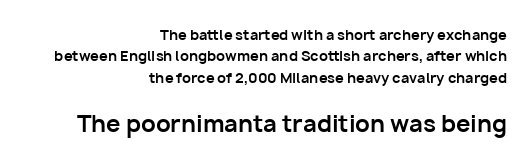
{"italic": "no", "bold": "yes", "underline": "no", "align": "right", "line_spacing": "normal", "line_spacing_ratio": 1.53, "letter_spacing": "normal", "letter_spacing_em": 0.0, "larger_block": "second", "size_ratio": 1.64, "glyph_px": 23}
